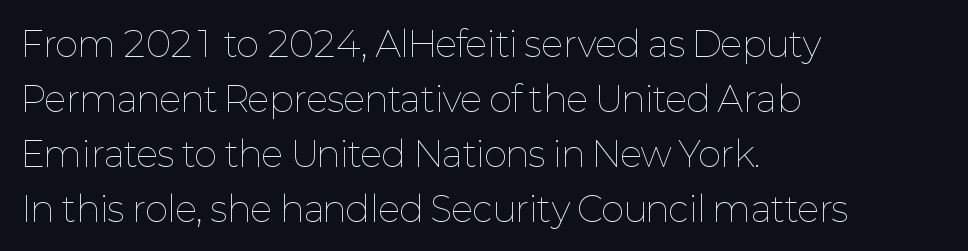
Q: Is the text bold? A: No.
Q: Is the text italic (slanted)? A: No, it is upright.
Q: Is the text underlined? A: No.
Q: How is the paragraph aligned? A: Left-aligned.
Q: Is the spacing between letters normal or unusually wide? A: Normal.
Q: Is the spacing between lines tight, normal or loose? A: Normal.
Q: Width (condensed, normal, or wide)? A: Normal.
Q: Stroke contrast? A: Low.
Q: x-height? A: Medium.
Q: Monospaced? A: No.
